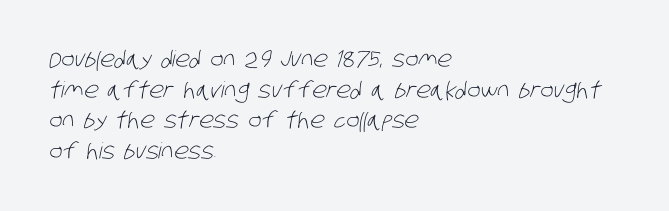
The letters sit at their default tracking, neither squeezed nor spread. Check under the words: just untouched page. The characters are drawn with everyday or finer stroke widths. A typesetter would call this leading conventional body-copy spacing.
